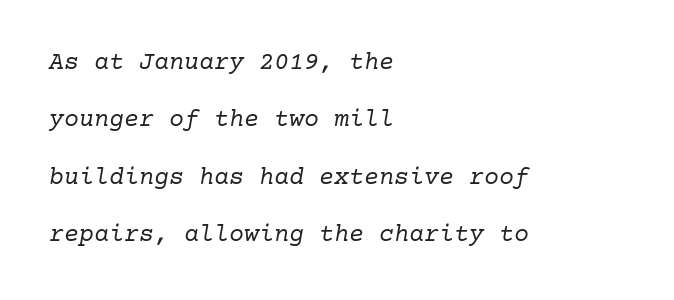
{"italic": "yes", "lean": "right", "slant_degrees": 10, "bold": "no", "underline": "no", "align": "left", "line_spacing": "loose", "line_spacing_ratio": 2.3, "letter_spacing": "normal", "letter_spacing_em": 0.0, "glyph_px": 25}
